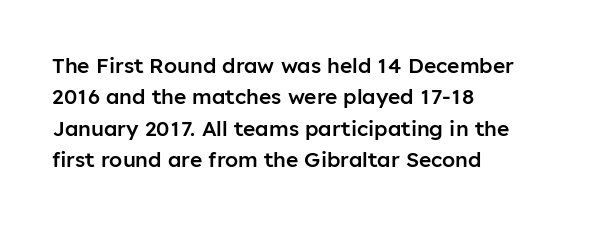
Q: Is the text bold? A: Semi-bold.
Q: Is the text italic (slanted)? A: No, it is upright.
Q: Is the text underlined? A: No.
Q: How is the paragraph aligned? A: Left-aligned.
Q: Is the spacing between letters normal or unusually wide? A: Normal.
Q: Is the spacing between lines tight, normal or loose? A: Normal.
